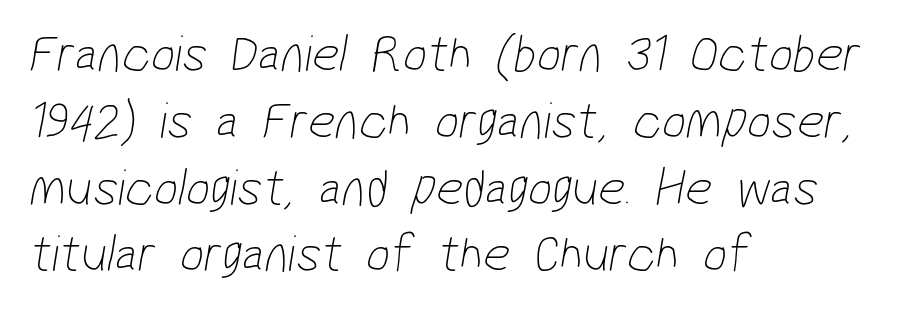
Q: Is the text bold? A: No.
Q: Is the typeface a serif or a sans-serif typeface? A: Sans-serif.
Q: Is the text underlined? A: No.
Q: How is the paragraph aligned? A: Left-aligned.
Q: Is the spacing between letters normal or unusually wide? A: Normal.
Q: Is the spacing between lines tight, normal or loose? A: Normal.
Q: Width (condensed, normal, or wide)? A: Condensed.
Q: Stroke contrast? A: Low.
Q: x-height? A: Medium.
Q: Monospaced? A: No.
